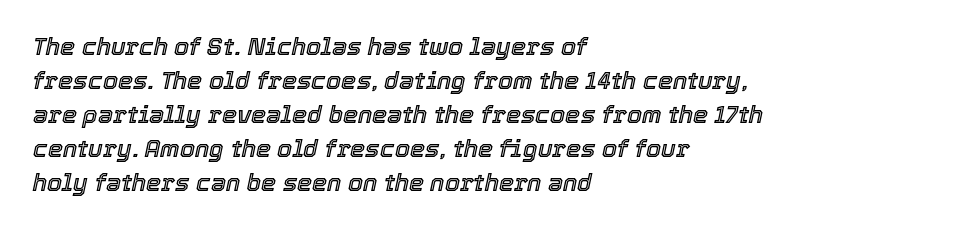
Q: Is the text italic (slanted)? A: Yes, it leans right by about 12 degrees.
Q: Is the text underlined? A: No.
Q: How is the paragraph aligned? A: Left-aligned.
Q: Is the spacing between letters normal or unusually wide? A: Normal.
Q: Is the spacing between lines tight, normal or loose? A: Normal.
